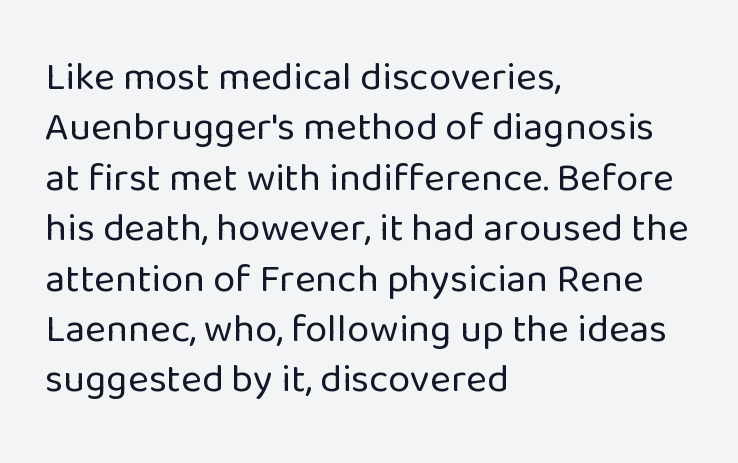
{"serif": "no", "italic": "no", "bold": "no", "weight": "regular", "width": "normal", "stroke_contrast": "low", "x_height": "medium", "monospaced": "no", "underline": "no", "align": "left", "line_spacing": "normal", "line_spacing_ratio": 1.26, "letter_spacing": "normal", "letter_spacing_em": 0.0, "glyph_px": 40}
